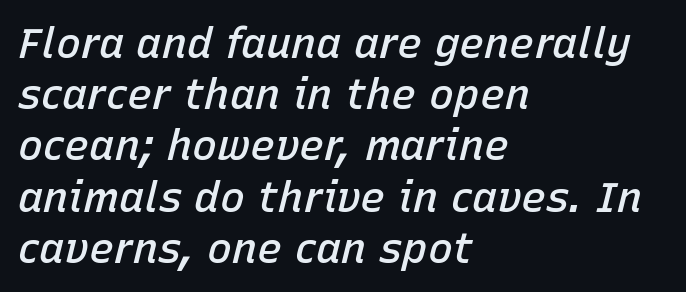
The image shows 42 px semibold type, italic (leaning right); set left-aligned, line spacing 1.22x, normal letter spacing, not underlined; low stroke contrast and a medium x-height.
